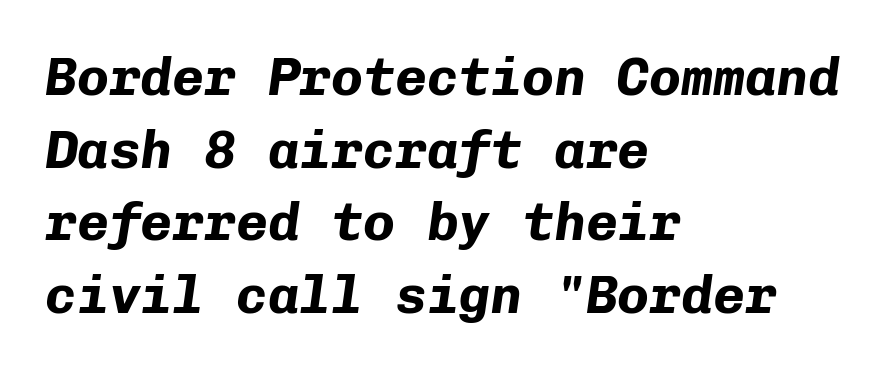
{"italic": "yes", "lean": "right", "slant_degrees": 8, "bold": "yes", "weight": "bold", "width": "normal", "stroke_contrast": "low", "x_height": "medium", "monospaced": "yes", "underline": "no", "align": "left", "line_spacing": "normal", "line_spacing_ratio": 1.37, "letter_spacing": "normal", "letter_spacing_em": 0.0, "glyph_px": 53}
